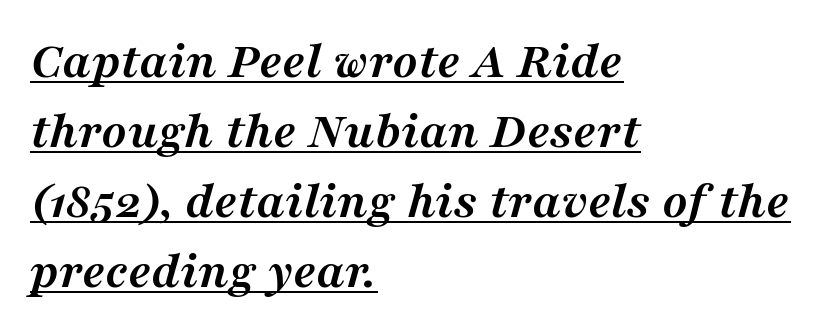
Think of a printed novel: that variable character pitch is what you see here. Students, this is bold: see how much ink each stroke carries. The text carries the slant typical of an italic or oblique font. The line texture is even and compact thanks to regular tracking.
